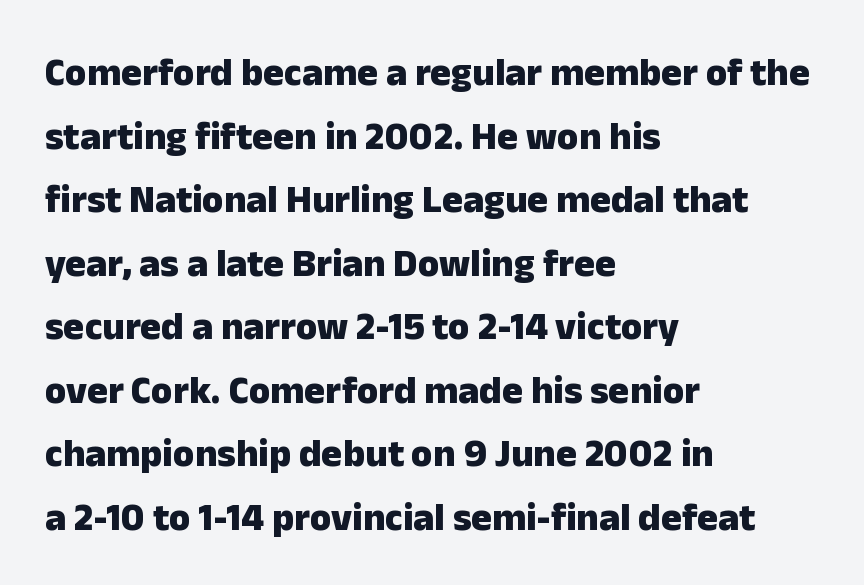
The block of text has a typical density, with ordinary space between rows. Glance below the letters and you will spot only blank space. The rendering anchors every line to the left-hand side. Do the characters align in a grid? No, the font is proportional. As a designer I'd log this as weight 700, bold. Unlike a traditional serif, this face leaves its strokes unadorned.
